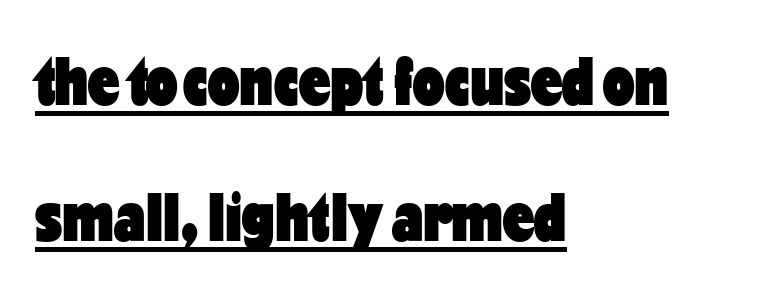
On the weight axis this lands at bold, roughly 700. The passage shown is underscored from start to finish. The face used here is proportionally spaced, like ordinary book or web type. Notice the wide empty band between every row — that's loose leading. The face used here is rendered with its standard letterfit. Nope, no serifs anywhere on these letters.
